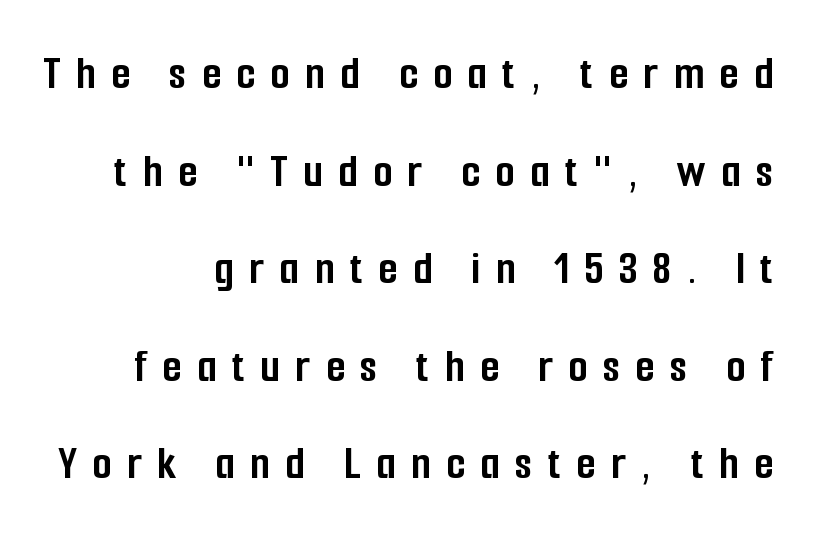
The setting favours the right margin, as signatures and pull-quotes sometimes do. This rendering features lettering with no underline. Regarding leading, the lines here are spaced well apart. Short note: letters widely spaced. This sample has the flowing, uneven cadence of proportional lettering. Italic: no, the glyphs are upright roman.
